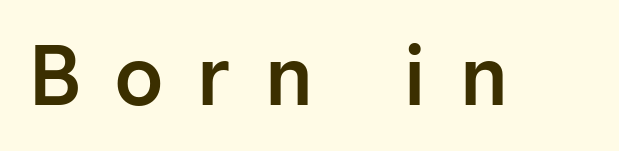
The image shows 77 px sans-serif type, upright; set unusually wide letter spacing (+0.45 em), not underlined; low stroke contrast and a medium x-height.
